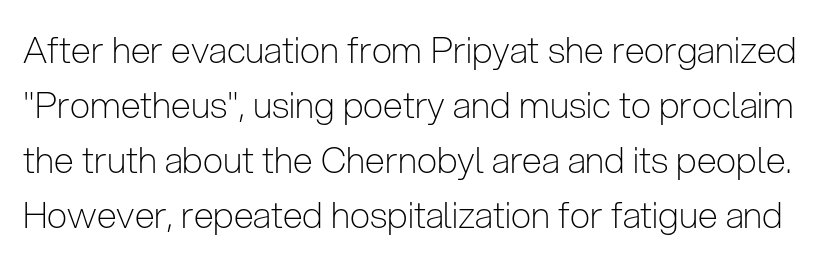
Q: Is the text bold? A: No.
Q: Is the text italic (slanted)? A: No, it is upright.
Q: Is the typeface a serif or a sans-serif typeface? A: Sans-serif.
Q: Is the text underlined? A: No.
Q: Is the spacing between letters normal or unusually wide? A: Normal.
Q: Is the spacing between lines tight, normal or loose? A: Normal.
Q: Width (condensed, normal, or wide)? A: Condensed.
Q: Stroke contrast? A: Low.
Q: x-height? A: Medium.
Q: Monospaced? A: No.
